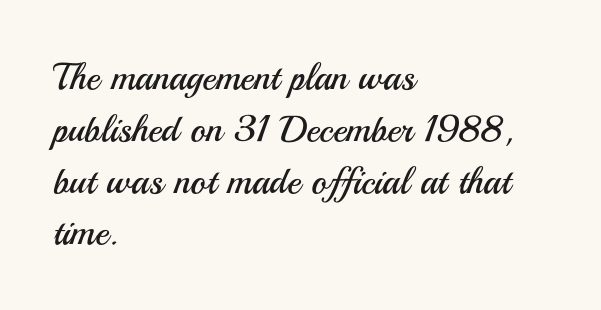
{"serif": "no", "bold": "no", "weight": "regular", "width": "normal", "stroke_contrast": "medium", "x_height": "small", "monospaced": "no", "underline": "no", "align": "left", "line_spacing": "normal", "line_spacing_ratio": 1.4, "letter_spacing": "normal", "letter_spacing_em": 0.0, "glyph_px": 37}
